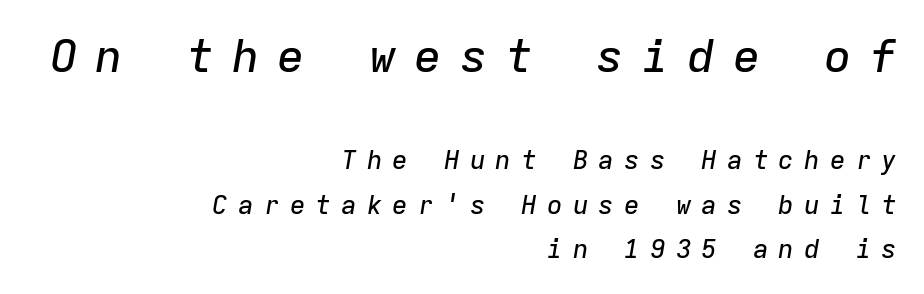
The image shows 46 px text type, italic (leaning right), monospaced; set right-aligned, line spacing 1.72x, unusually wide letter spacing (+0.39 em), not underlined; the first (top) block is 1.77x larger; low stroke contrast and a medium x-height.
